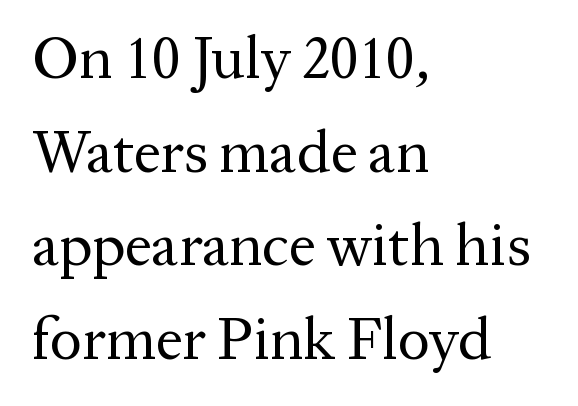
Glyph-to-glyph distance matches everyday printed text. The typeface chosen for these lines features serifs. The lines in this sample share a left origin and differ only in where they stop. Every character sits straight up, as roman type does. Is there much room between lines? A standard amount, neither cramped nor airy. Only glyphs here, with clear space below each row.
